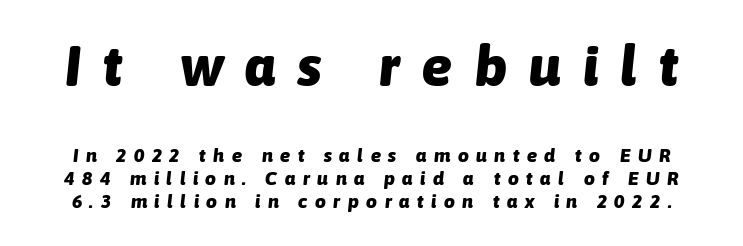
If you drew a line through each stem, it would be angled. This sample uses expanded letter spacing, leaving extra air between glyphs. What weight is shown? A full bold with thick strokes. The face used here is proportionally spaced, like ordinary book or web type. Descenders are the only things crossing below the line. If you squint, the top block still reads clearly — it's the larger of the two.
